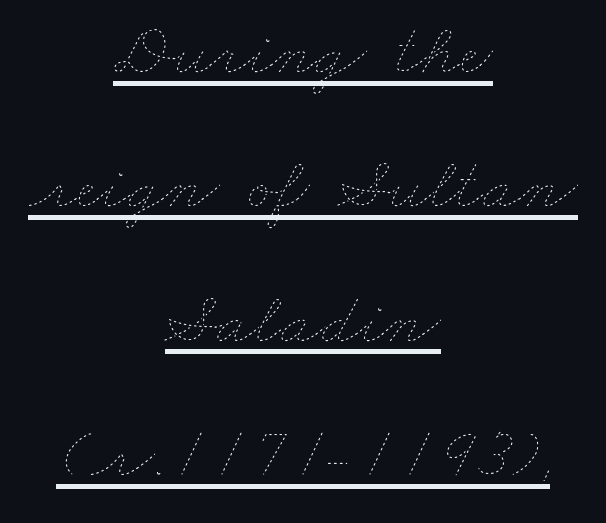
{"bold": "no", "weight": "thin", "width": "wide", "stroke_contrast": "low", "x_height": "small", "monospaced": "no", "underline": "yes", "align": "center", "line_spacing_ratio": 1.84, "letter_spacing": "normal", "letter_spacing_em": 0.0, "glyph_px": 73}
